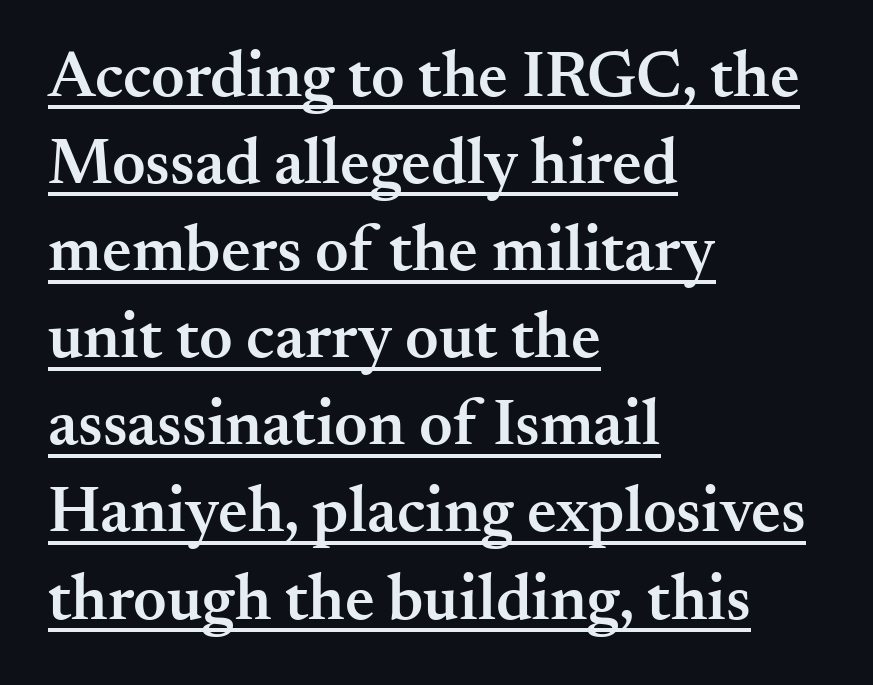
{"serif": "yes", "italic": "no", "bold": "semi", "weight": "semibold", "width": "normal", "stroke_contrast": "medium", "x_height": "small", "monospaced": "no", "underline": "yes", "align": "left", "line_spacing": "normal", "line_spacing_ratio": 1.34, "letter_spacing": "normal", "letter_spacing_em": 0.0, "glyph_px": 65}
